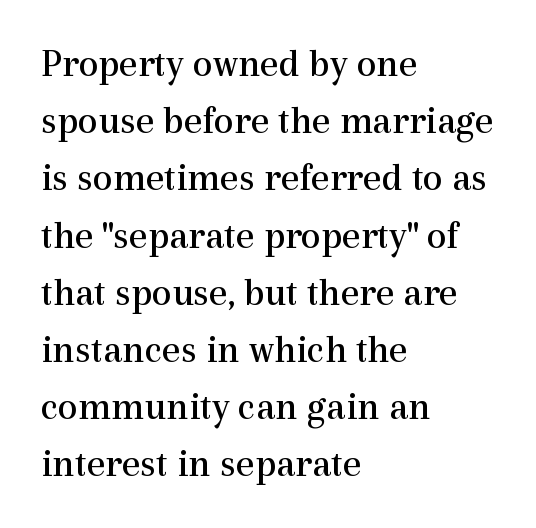
The passage shown is not underscored anywhere. Letter spacing: default. Notice how descenders clear the ascenders below comfortably — that's standard leading. Do the characters align in a grid? No, the font is proportional.
